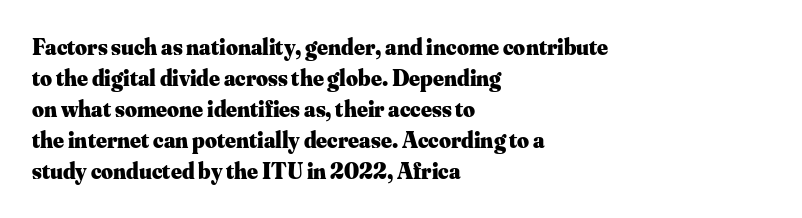
The image shows 23 px bold type, upright; set left-aligned, normal line spacing (1.35x), normal letter spacing, not underlined.
